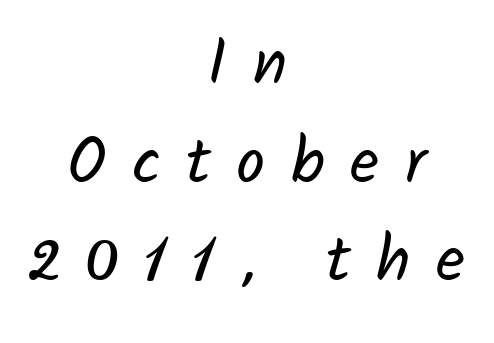
{"serif": "no", "bold": "no", "weight": "regular", "width": "normal", "stroke_contrast": "low", "x_height": "medium", "monospaced": "no", "underline": "no", "align": "center", "line_spacing": "normal", "line_spacing_ratio": 1.54, "letter_spacing": "wide", "letter_spacing_em": 0.4, "glyph_px": 64}
